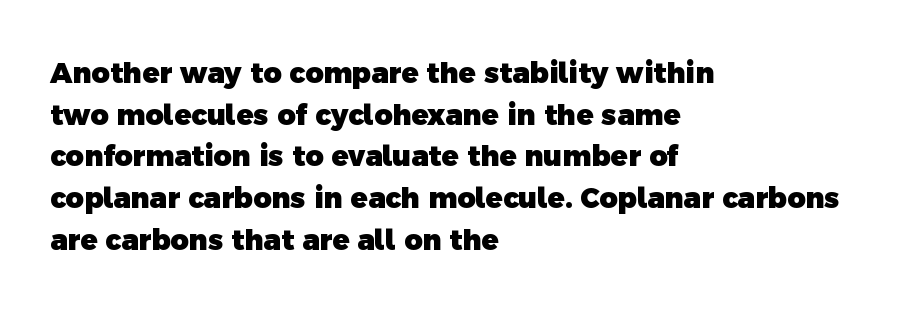
Q: Is the text bold? A: Yes.
Q: Is the typeface a serif or a sans-serif typeface? A: Sans-serif.
Q: Is the text underlined? A: No.
Q: How is the paragraph aligned? A: Left-aligned.
Q: Is the spacing between letters normal or unusually wide? A: Normal.
Q: Is the spacing between lines tight, normal or loose? A: Normal.
Q: Width (condensed, normal, or wide)? A: Normal.
Q: x-height? A: Medium.
Q: Monospaced? A: No.
